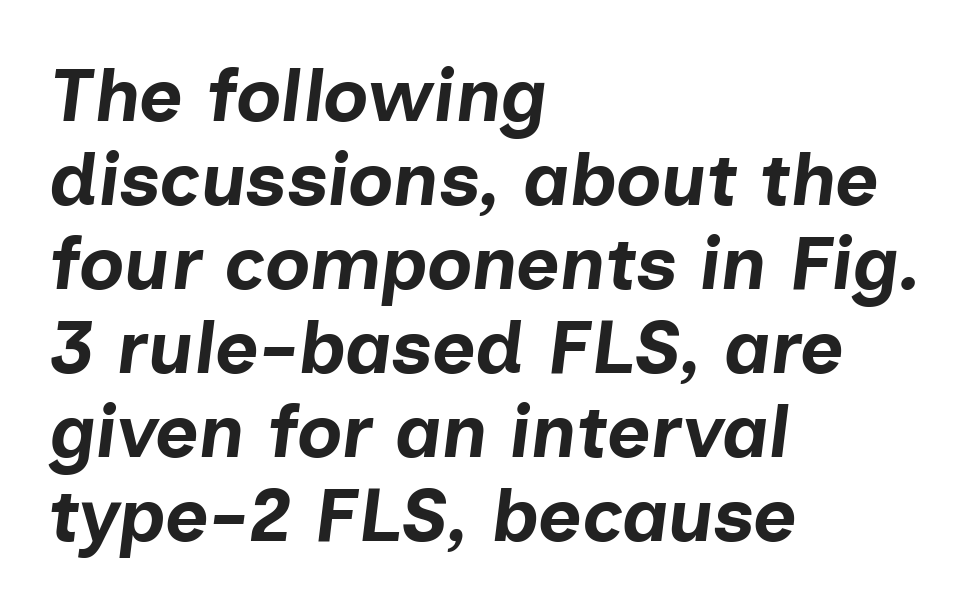
Q: Is the text bold? A: Yes.
Q: Is the text italic (slanted)? A: Yes, it leans right by about 7 degrees.
Q: Is the text underlined? A: No.
Q: How is the paragraph aligned? A: Left-aligned.
Q: Is the spacing between letters normal or unusually wide? A: Normal.
Q: Is the spacing between lines tight, normal or loose? A: Tight.
Q: Width (condensed, normal, or wide)? A: Normal.
Q: Stroke contrast? A: Low.
Q: x-height? A: Medium.
Q: Monospaced? A: No.
